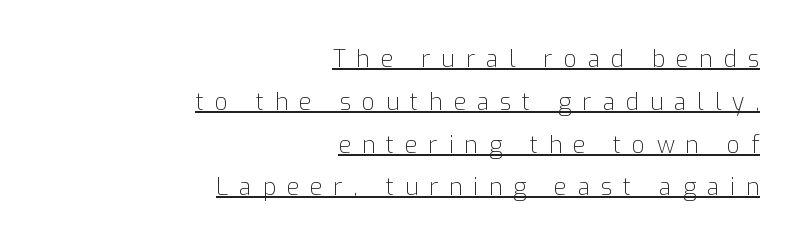
The string is rendered with underlining switched on. Horizontal alignment here is rightward, an uncommon choice for prose. The lettering holds an erect, upright posture throughout. These lines have a slow, spaced-out rhythm from letter to letter.
